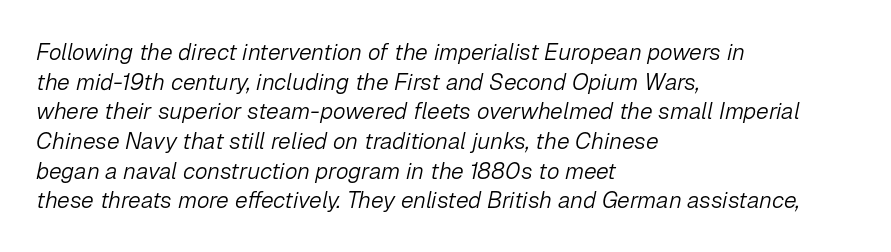
{"italic": "yes", "lean": "right", "slant_degrees": 12, "bold": "no", "underline": "no", "align": "left", "line_spacing": "normal", "line_spacing_ratio": 1.29, "letter_spacing": "normal", "letter_spacing_em": 0.0, "glyph_px": 23}
